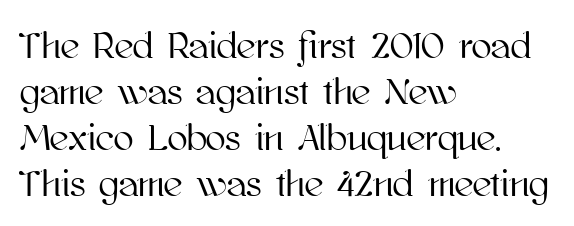
{"italic": "no", "width": "normal", "stroke_contrast": "high", "x_height": "medium", "monospaced": "no", "underline": "no", "align": "left", "line_spacing_ratio": 1.24, "letter_spacing": "normal", "letter_spacing_em": 0.0, "glyph_px": 37}
